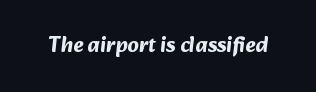
{"bold": "yes", "underline": "no", "letter_spacing": "normal", "letter_spacing_em": 0.0, "glyph_px": 22}
